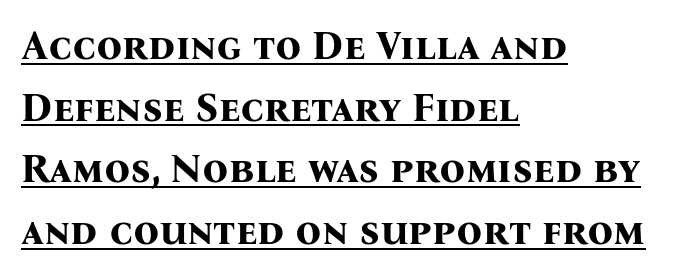
The image shows 40 px bold serif type, upright; set left-aligned, normal line spacing (1.54x), normal letter spacing, underlined; medium stroke contrast and a medium x-height.
